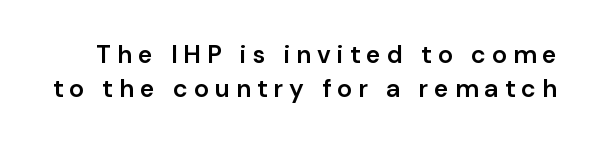
{"italic": "no", "bold": "semi", "underline": "no", "line_spacing": "normal", "line_spacing_ratio": 1.35, "letter_spacing": "wide", "letter_spacing_em": 0.24, "glyph_px": 25}
